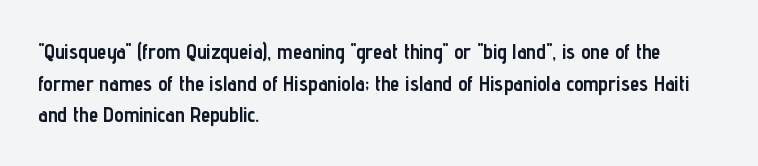
This is roman type, the default non-slanted kind. Observe the ordinary spacing: letters are neighbours, not strangers. The space between consecutive lines is moderate. Leftover space on each line is placed entirely after the last word. The string is rendered with underlining switched off. What weight is shown? A full bold with thick strokes.
